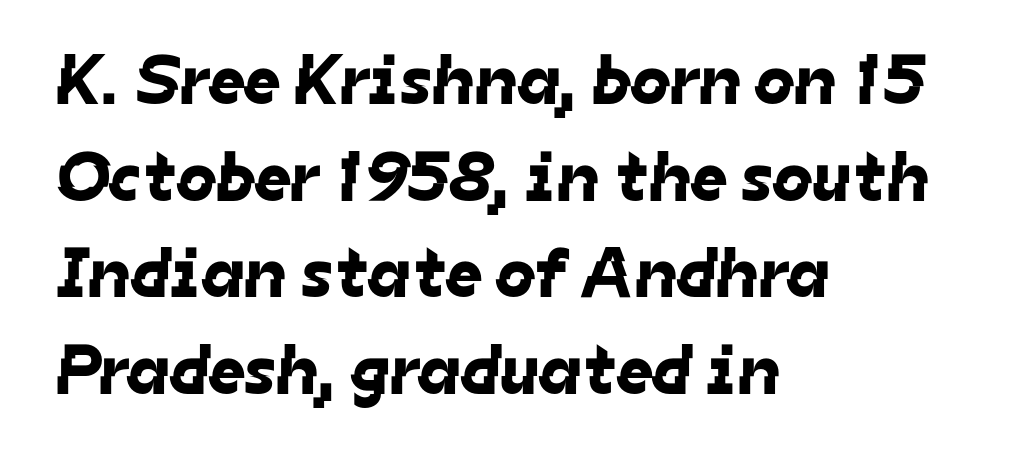
Left-aligned paragraph, ragged on the right. This rendering features lettering with no underline. The letters advance in unequal steps, a hallmark of proportional type. The font family rendered here belongs to the sans-serif group.
